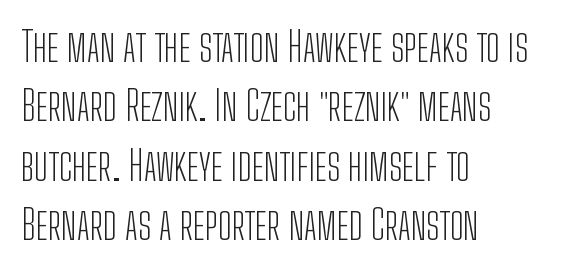
The image shows 41 px light, condensed sans-serif type, upright; set left-aligned, normal line spacing (1.45x), normal letter spacing, not underlined; low stroke contrast and a medium x-height.
